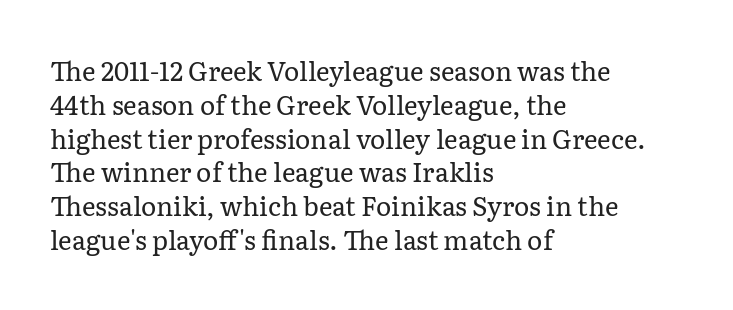
{"italic": "no", "bold": "no", "underline": "no", "align": "left", "line_spacing": "normal", "line_spacing_ratio": 1.3, "letter_spacing": "normal", "letter_spacing_em": 0.0, "glyph_px": 26}
